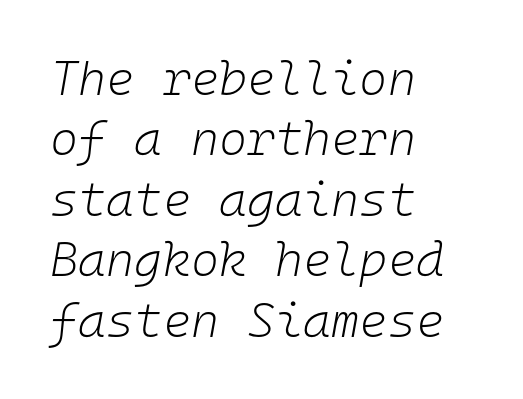
{"italic": "yes", "lean": "right", "slant_degrees": 10, "bold": "no", "weight": "light", "width": "normal", "stroke_contrast": "low", "x_height": "medium", "monospaced": "yes", "underline": "no", "align": "left", "line_spacing": "normal", "line_spacing_ratio": 1.26, "letter_spacing": "normal", "letter_spacing_em": 0.0, "glyph_px": 48}
